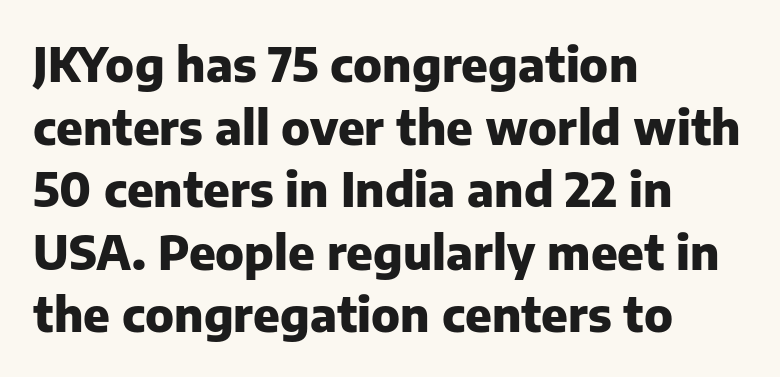
Q: Is the text bold? A: Yes.
Q: Is the text italic (slanted)? A: No, it is upright.
Q: Is the typeface a serif or a sans-serif typeface? A: Sans-serif.
Q: Is the text underlined? A: No.
Q: How is the paragraph aligned? A: Left-aligned.
Q: Is the spacing between letters normal or unusually wide? A: Normal.
Q: Is the spacing between lines tight, normal or loose? A: Normal.
Q: Width (condensed, normal, or wide)? A: Normal.
Q: Stroke contrast? A: Low.
Q: x-height? A: Medium.
Q: Monospaced? A: No.
